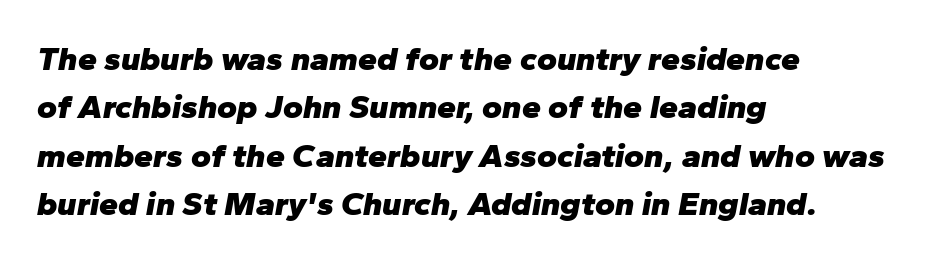
Q: Is the text bold? A: Yes.
Q: Is the text italic (slanted)? A: Yes, it leans right by about 10 degrees.
Q: Is the text underlined? A: No.
Q: How is the paragraph aligned? A: Left-aligned.
Q: Is the spacing between letters normal or unusually wide? A: Normal.
Q: Is the spacing between lines tight, normal or loose? A: Normal.
Q: Width (condensed, normal, or wide)? A: Normal.
Q: Stroke contrast? A: Low.
Q: x-height? A: Medium.
Q: Monospaced? A: No.
